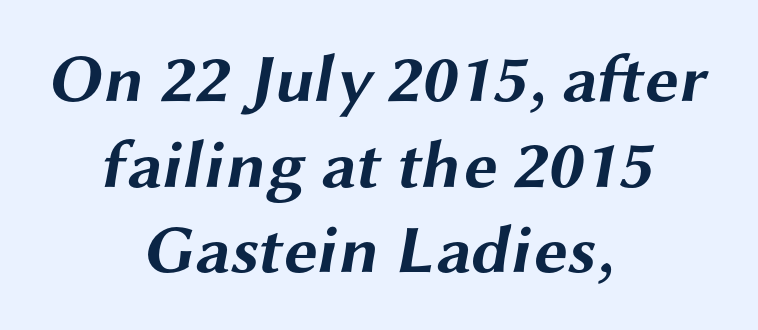
Bare-footed words on every line. This rendering leaves character spacing at its baseline value. If you folded the block vertically in half, each line would mirror itself in length. These lines are rendered in a variable-pitch font.
